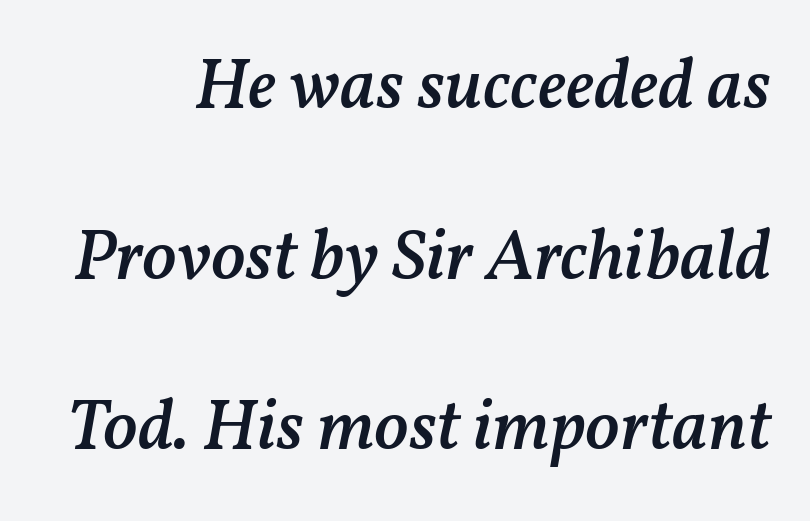
The image shows 72 px semibold type, italic (leaning right); set right-aligned, loose line spacing (2.37x), normal letter spacing, not underlined; medium stroke contrast and a medium x-height.
